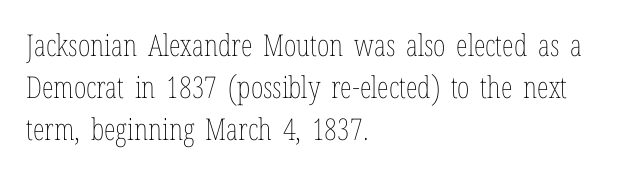
The image shows 30 px thin, condensed type, upright; set left-aligned, normal line spacing (1.4x), normal letter spacing, not underlined; low stroke contrast and a medium x-height.
